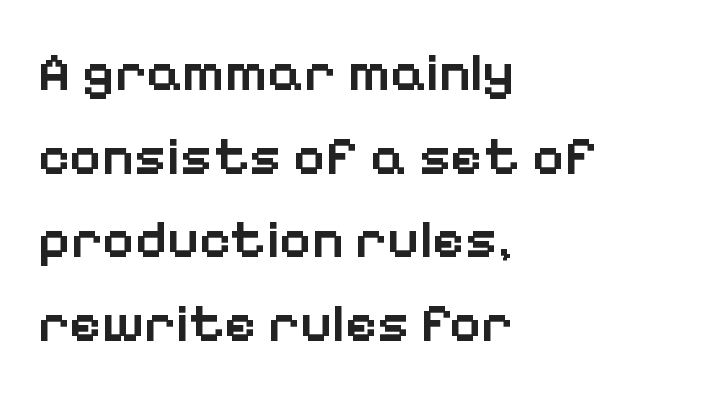
The image shows 55 px semibold sans-serif type, upright; set left-aligned, normal line spacing (1.52x), normal letter spacing, not underlined; low stroke contrast and a medium x-height.
